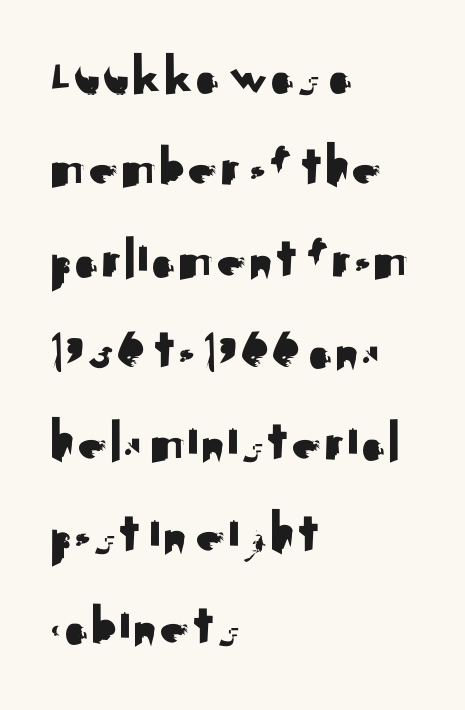
{"serif": "no", "italic": "no", "width": "normal", "stroke_contrast": "medium", "x_height": "small", "monospaced": "no", "underline": "no", "align": "left", "line_spacing": "normal", "line_spacing_ratio": 1.53, "letter_spacing": "normal", "letter_spacing_em": 0.0, "glyph_px": 60}
